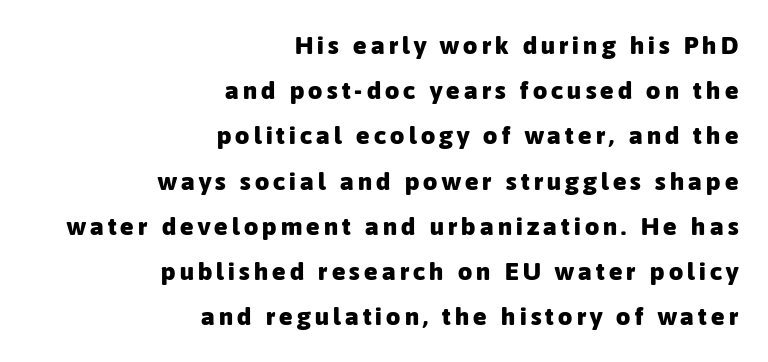
Q: Is the text bold? A: Yes.
Q: Is the text italic (slanted)? A: No, it is upright.
Q: Is the text underlined? A: No.
Q: How is the paragraph aligned? A: Right-aligned.
